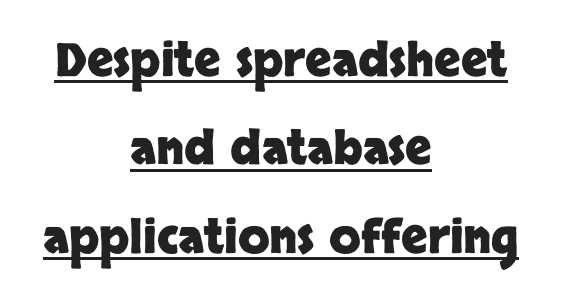
The font's upright variant was chosen for this text. Chunky letters — that's bold for sure. This rendering employs a face without finishing strokes, i.e., a sans-serif. Caption: lettering with a line underneath. Casual observation: everything's sitting right in the middle. A typesetter would call this zero additional tracking.
